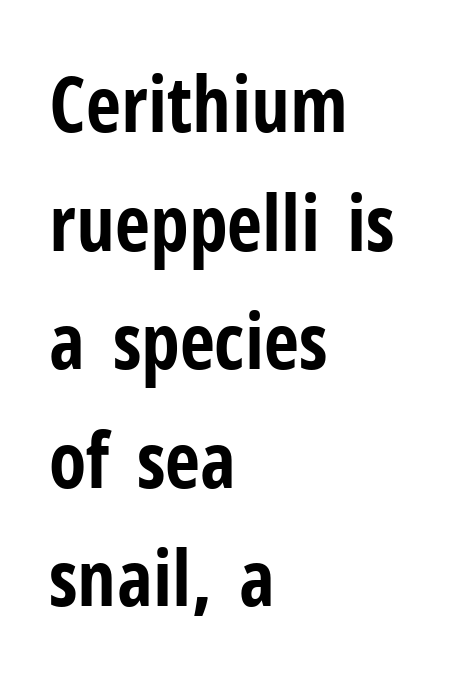
The image shows 77 px bold, condensed sans-serif type, upright; set left-aligned, normal line spacing (1.54x), normal letter spacing, not underlined; low stroke contrast and a medium x-height.
